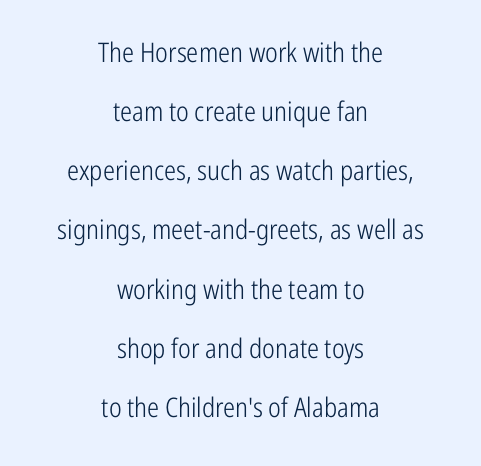
The image shows 27 px text type, upright; set centered, loose line spacing (2.19x), normal letter spacing, not underlined.
